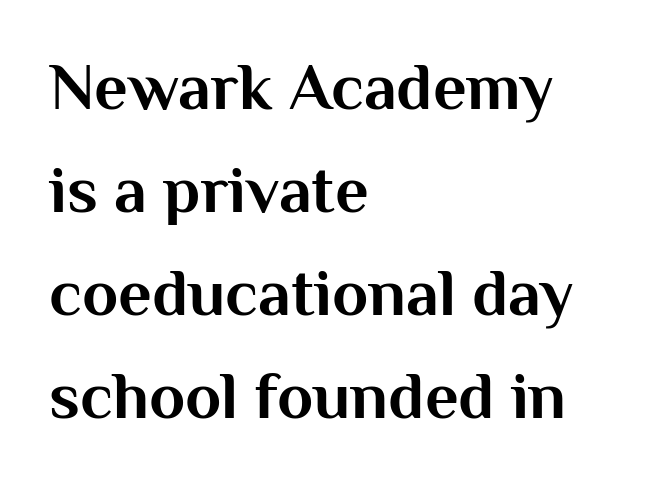
Q: Is the text bold? A: Yes.
Q: Is the text italic (slanted)? A: No, it is upright.
Q: Is the typeface a serif or a sans-serif typeface? A: Sans-serif.
Q: Is the text underlined? A: No.
Q: How is the paragraph aligned? A: Left-aligned.
Q: Is the spacing between letters normal or unusually wide? A: Normal.
Q: Is the spacing between lines tight, normal or loose? A: Normal.
Q: Width (condensed, normal, or wide)? A: Normal.
Q: Stroke contrast? A: Medium.
Q: x-height? A: Medium.
Q: Monospaced? A: No.
